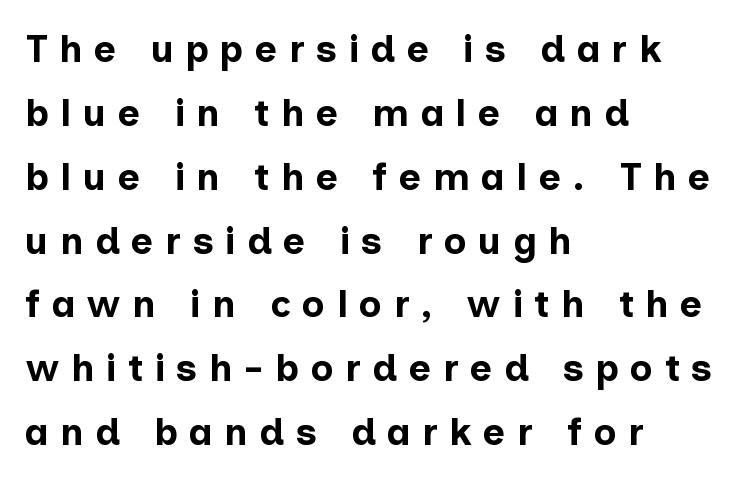
{"serif": "no", "italic": "no", "bold": "yes", "weight": "bold", "width": "normal", "stroke_contrast": "low", "x_height": "medium", "monospaced": "no", "underline": "no", "align": "left", "line_spacing": "normal", "line_spacing_ratio": 1.68, "letter_spacing": "wide", "letter_spacing_em": 0.3, "glyph_px": 38}
